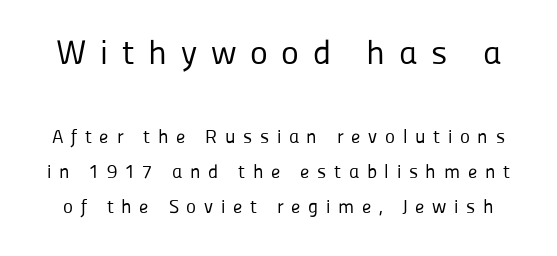
Q: Is the text bold? A: No.
Q: Is the text italic (slanted)? A: No, it is upright.
Q: Is the typeface a serif or a sans-serif typeface? A: Sans-serif.
Q: Is the text underlined? A: No.
Q: Is the spacing between letters normal or unusually wide? A: Unusually wide.
Q: Which block of text is set in a larger size, the first (top) or the second (bottom)? A: The first (top) one.
Q: Width (condensed, normal, or wide)? A: Normal.
Q: Stroke contrast? A: Low.
Q: x-height? A: Medium.
Q: Monospaced? A: No.
